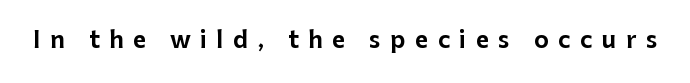
The words here are not underlined. Here the glyphs are tracked loosely, breaking word shapes into spaced letters. Italic: no, the glyphs are upright roman.
